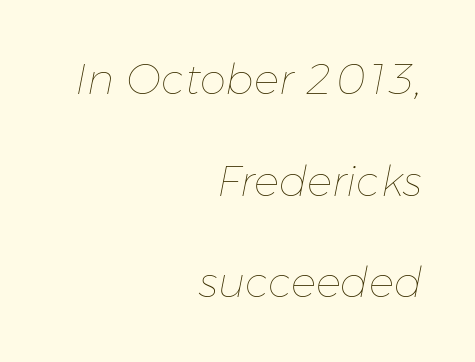
{"italic": "yes", "lean": "right", "slant_degrees": 11, "bold": "no", "weight": "thin", "width": "normal", "stroke_contrast": "low", "x_height": "medium", "monospaced": "no", "underline": "no", "align": "right", "line_spacing": "loose", "line_spacing_ratio": 2.42, "letter_spacing": "normal", "letter_spacing_em": 0.0, "glyph_px": 42}
